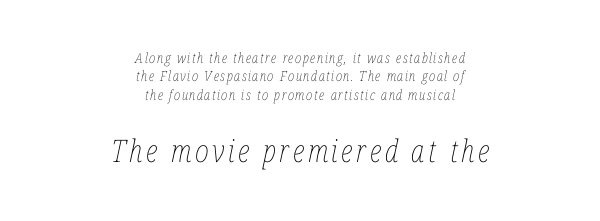
Unmarked baselines from the first word to the last. A student would call this center alignment; a typographer would say set centered. Successive baselines arrive at the customary interval. When letters slant like this, we call the style italic. The passage shown begins with its smaller block and ends with its larger one.
